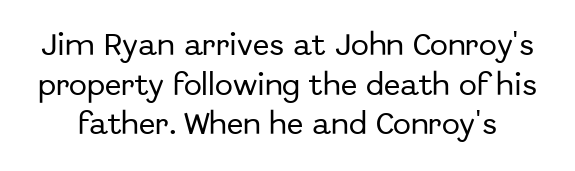
The image shows 24 px text type, upright; set normal line spacing (1.65x), normal letter spacing, not underlined.
